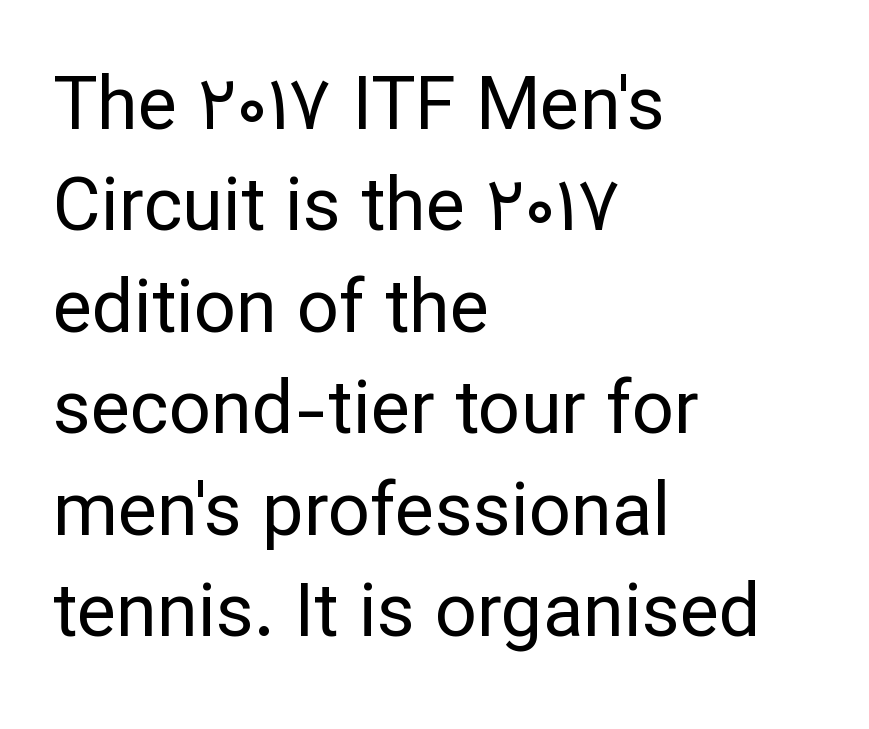
Q: Is the text bold? A: No.
Q: Is the text italic (slanted)? A: No, it is upright.
Q: Is the typeface a serif or a sans-serif typeface? A: Sans-serif.
Q: Is the text underlined? A: No.
Q: How is the paragraph aligned? A: Left-aligned.
Q: Is the spacing between letters normal or unusually wide? A: Normal.
Q: Is the spacing between lines tight, normal or loose? A: Normal.
Q: Width (condensed, normal, or wide)? A: Normal.
Q: Stroke contrast? A: Low.
Q: x-height? A: Medium.
Q: Monospaced? A: No.
